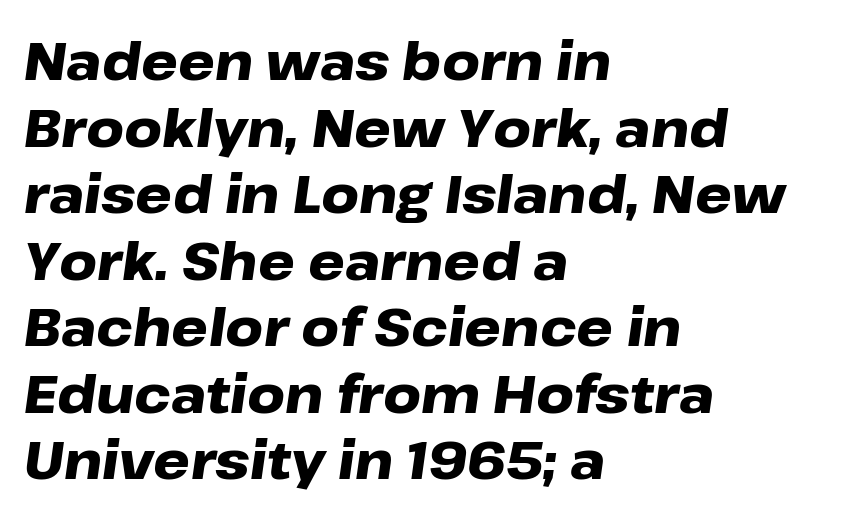
The image shows 52 px heavy, wide type, italic (leaning right); set left-aligned, normal line spacing (1.28x), normal letter spacing, not underlined; low stroke contrast and a medium x-height.
